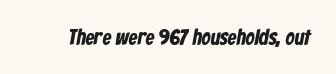
The image shows 22 px bold type; set normal letter spacing, not underlined.
